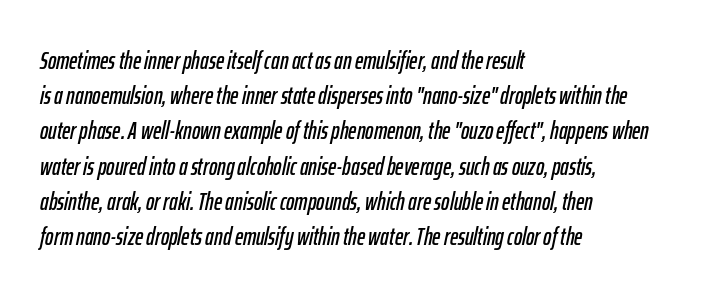
These lines keep a tight, regular rhythm from letter to letter. The designer left line spacing at the default. Does the lettering tilt? It does — this is italic. Notice how the passage keeps a crisp vertical edge on the left only.
